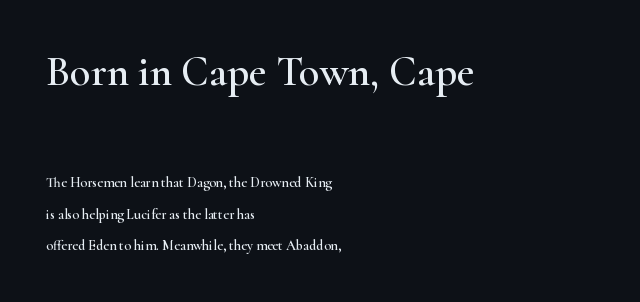
Q: Is the text italic (slanted)? A: No, it is upright.
Q: Is the typeface a serif or a sans-serif typeface? A: Serif.
Q: Is the text underlined? A: No.
Q: How is the paragraph aligned? A: Left-aligned.
Q: Is the spacing between letters normal or unusually wide? A: Normal.
Q: Is the spacing between lines tight, normal or loose? A: Loose.
Q: Which block of text is set in a larger size, the first (top) or the second (bottom)? A: The first (top) one.
Q: Width (condensed, normal, or wide)? A: Wide.
Q: Stroke contrast? A: High.
Q: x-height? A: Small.
Q: Monospaced? A: No.
